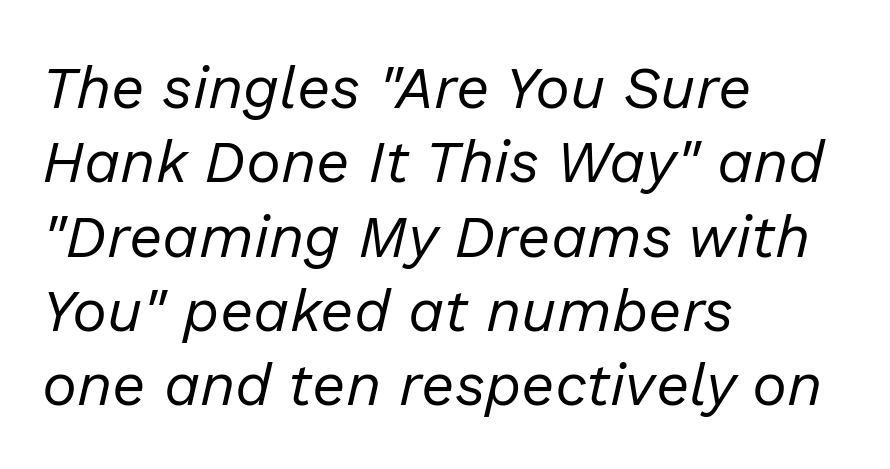
Q: Is the text bold? A: No.
Q: Is the text italic (slanted)? A: Yes, it leans right by about 13 degrees.
Q: Is the text underlined? A: No.
Q: How is the paragraph aligned? A: Left-aligned.
Q: Is the spacing between letters normal or unusually wide? A: Normal.
Q: Is the spacing between lines tight, normal or loose? A: Normal.
Q: Width (condensed, normal, or wide)? A: Normal.
Q: Stroke contrast? A: Low.
Q: x-height? A: Medium.
Q: Monospaced? A: No.
